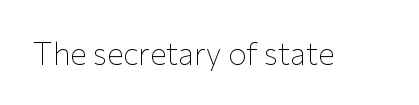
Q: Is the text bold? A: No.
Q: Is the text italic (slanted)? A: No, it is upright.
Q: Is the typeface a serif or a sans-serif typeface? A: Sans-serif.
Q: Is the text underlined? A: No.
Q: Is the spacing between letters normal or unusually wide? A: Normal.
Q: Width (condensed, normal, or wide)? A: Normal.
Q: Stroke contrast? A: Low.
Q: x-height? A: Medium.
Q: Monospaced? A: No.
